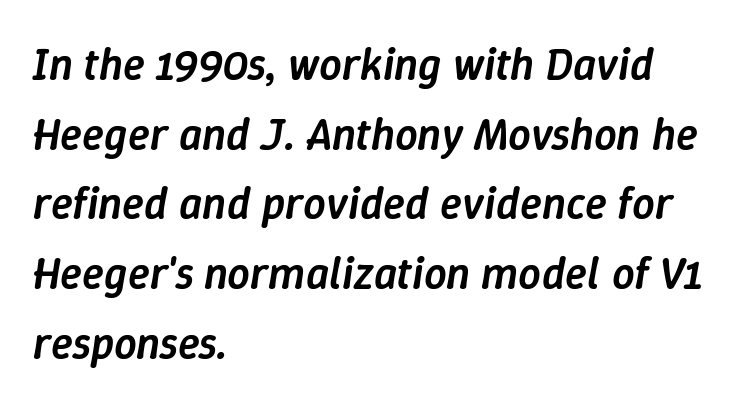
The image shows 45 px semibold type, italic (leaning right); set left-aligned, normal line spacing (1.55x), normal letter spacing, not underlined; low stroke contrast and a medium x-height.
